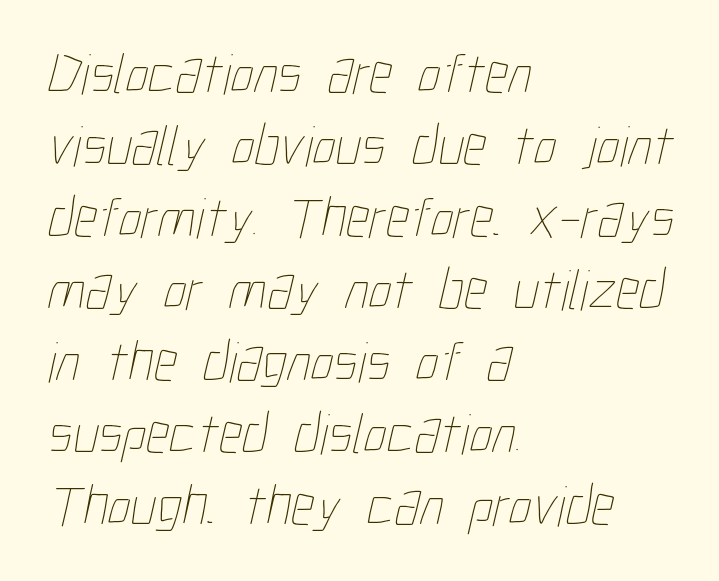
Q: Is the text bold? A: No.
Q: Is the text underlined? A: No.
Q: How is the paragraph aligned? A: Left-aligned.
Q: Is the spacing between letters normal or unusually wide? A: Normal.
Q: Width (condensed, normal, or wide)? A: Condensed.
Q: Stroke contrast? A: Low.
Q: x-height? A: Medium.
Q: Monospaced? A: No.
